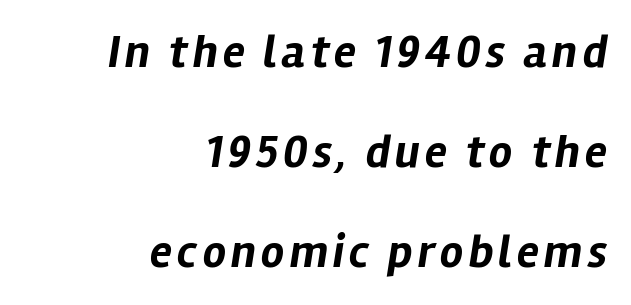
Q: Is the text bold? A: Yes.
Q: Is the text italic (slanted)? A: Yes, it leans right by about 12 degrees.
Q: Is the text underlined? A: No.
Q: How is the paragraph aligned? A: Right-aligned.
Q: Is the spacing between lines tight, normal or loose? A: Loose.
Q: Width (condensed, normal, or wide)? A: Normal.
Q: Stroke contrast? A: Low.
Q: x-height? A: Medium.
Q: Monospaced? A: No.
